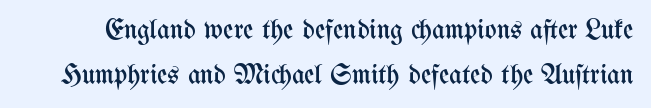
Clear beneath every line of the passage. Note the varied advance widths — an 'i' is clearly narrower than an 'm'. These lines keep a tight, regular rhythm from letter to letter. The lines sit at an ordinary, default distance from one another. Bold? No — there's no thickening of the strokes.
